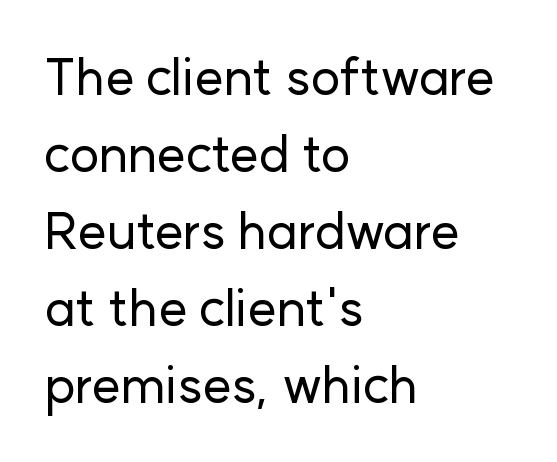
The image shows 51 px sans-serif type, upright; set left-aligned, normal line spacing (1.51x), normal letter spacing, not underlined; low stroke contrast and a medium x-height.
